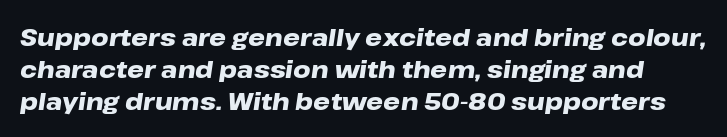
The horizontal fit of the characters is conventional and even. Plain, unruled lines of type. What weight is shown? A full bold with thick strokes. Rendered with sloped, italic letterforms. Compared with typical paragraphs, the rows here are spaced about the same.
